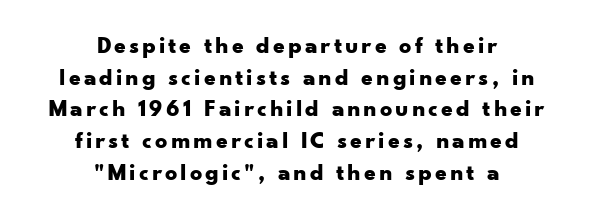
The image shows 24 px bold type, upright; set centered, normal line spacing (1.32x), not underlined.
